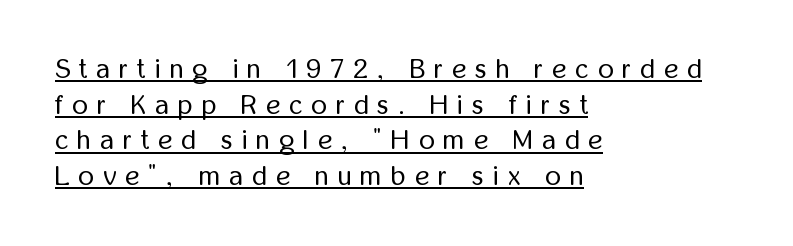
Each stroke keeps to a modest, everyday thickness or less. You can see a thin bar hugging the bottom of the glyphs. This sample is left-justified, so line endings fall wherever the words run out. The gaps between neighbouring characters are conspicuously large.
